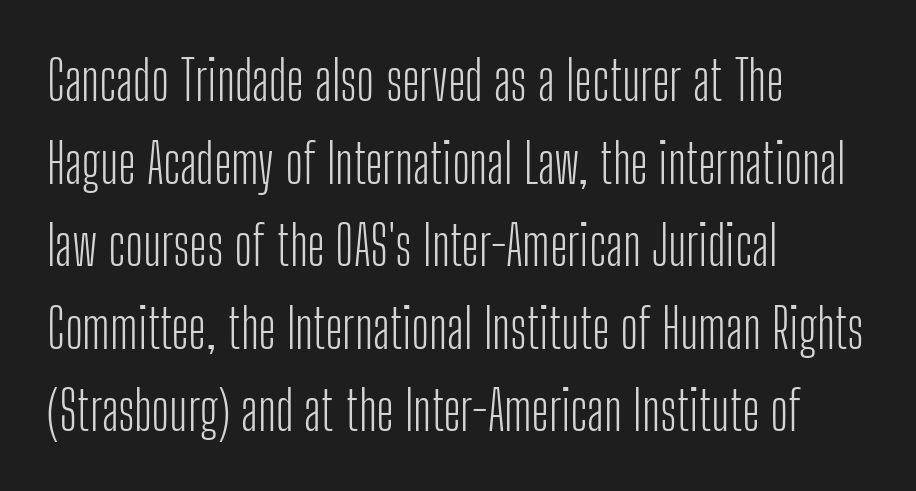
Casual observation: everything's shoved over to the left. The passage shown has conventional tracking throughout. Typographically, this falls in the sans-serif category. Here the designer chose a conventional face with non-uniform glyph widths. Nobody drew a line under any word here. Rows of type keep a routine distance in the vertical direction.
